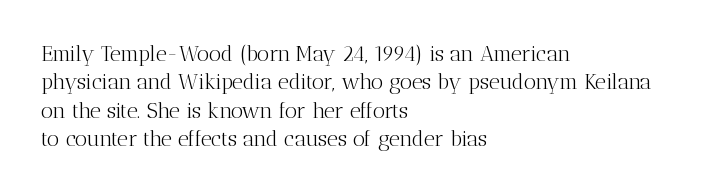
{"italic": "no", "bold": "no", "underline": "no", "align": "left", "line_spacing": "normal", "line_spacing_ratio": 1.35, "letter_spacing": "normal", "letter_spacing_em": 0.0, "glyph_px": 21}
